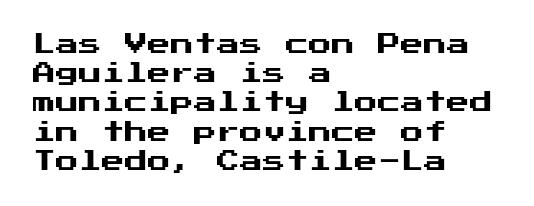
The image shows 23 px text type, upright; set left-aligned, normal line spacing (1.27x), normal letter spacing, not underlined.
